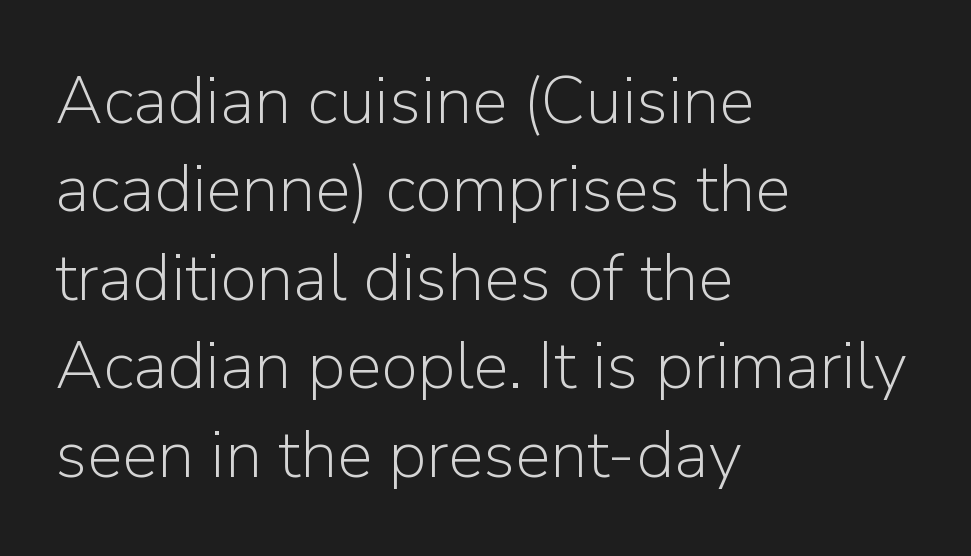
Italic: no, the glyphs are upright roman. Each letter keeps its own natural width here, so spacing adapts to shape. This is not heavy type; no bold has been used. What stands out about the letter spacing? Nothing — it is the standard amount. These lines are composed in type without serifs. Underlining? Definitely not there.
